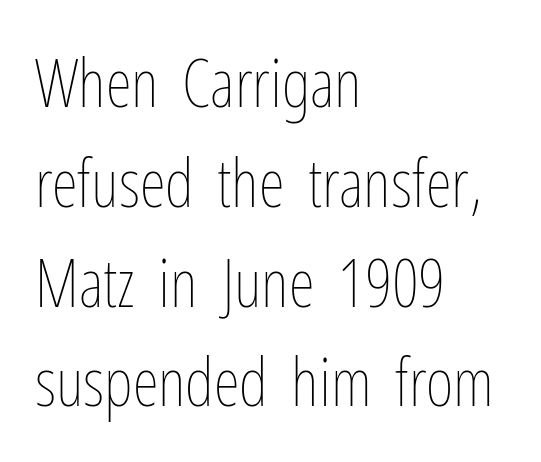
Plain, unruled lines of type. Alignment: flush left. Each word holds together tightly as a unit, with standard inter-letter gaps. Do the characters align in a grid? No, the font is proportional. It's the straight-up-and-down kind of type.
